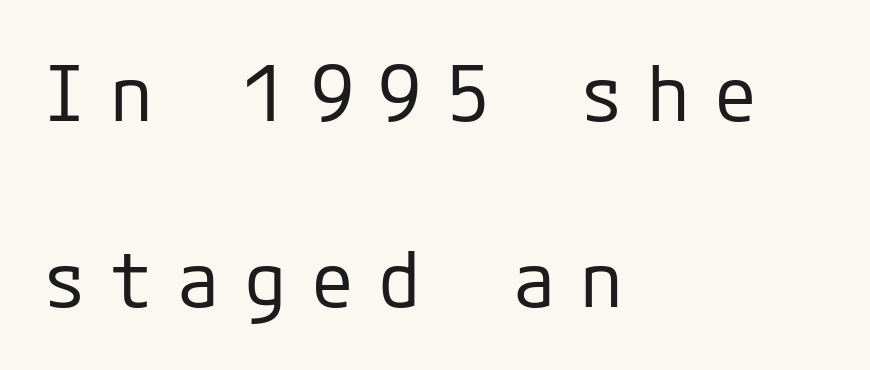
This is not heavy type; no bold has been used. The setting favours the left margin, as ordinary paragraphs usually do. The gap between lines stays unmarked. Tracking here is generous; glyphs stand well apart from one another. Is there much room between lines? Yes — plenty of vertical air separates them. When letters stand straight like this, we call the style roman or upright.
